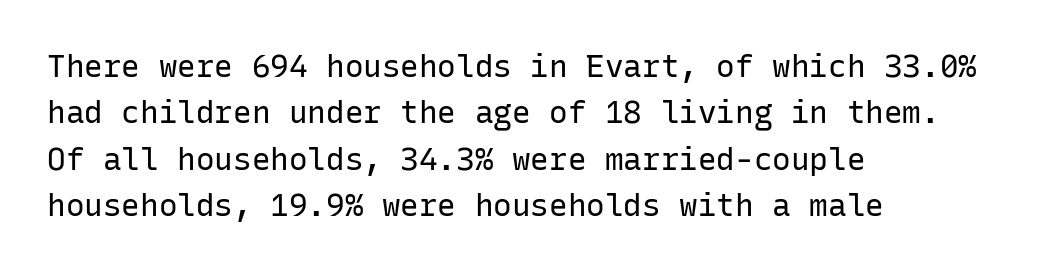
{"serif": "no", "italic": "no", "bold": "no", "weight": "regular", "width": "normal", "stroke_contrast": "low", "x_height": "medium", "monospaced": "yes", "underline": "no", "align": "left", "line_spacing": "normal", "line_spacing_ratio": 1.5, "letter_spacing": "normal", "letter_spacing_em": 0.0, "glyph_px": 31}
